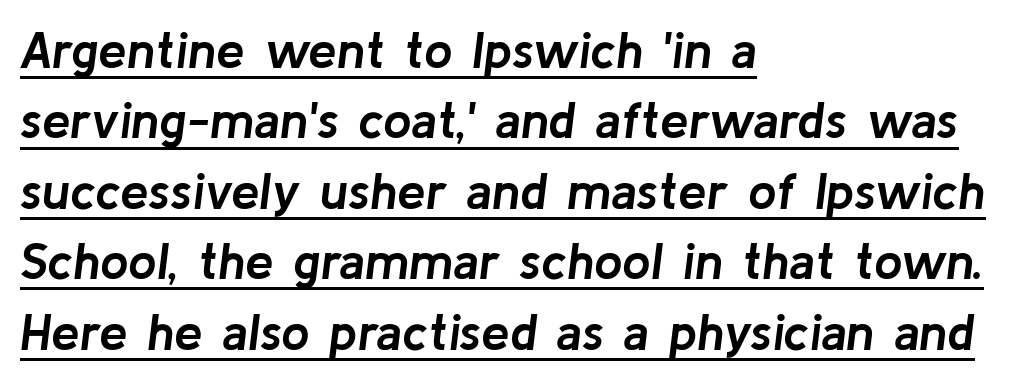
Q: Is the text bold? A: Yes.
Q: Is the text italic (slanted)? A: Yes, it leans right by about 8 degrees.
Q: Is the text underlined? A: Yes.
Q: How is the paragraph aligned? A: Left-aligned.
Q: Is the spacing between letters normal or unusually wide? A: Normal.
Q: Is the spacing between lines tight, normal or loose? A: Normal.
Q: Width (condensed, normal, or wide)? A: Normal.
Q: Stroke contrast? A: Low.
Q: x-height? A: Medium.
Q: Monospaced? A: No.
